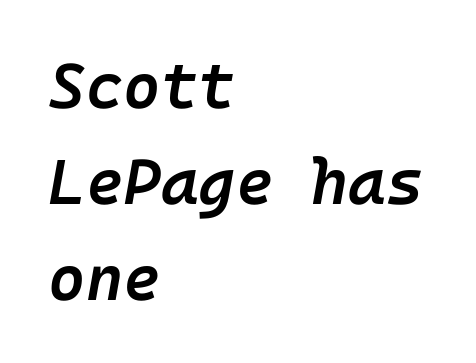
A bit beefed up — I'd call it semibold rather than bold. These lines stack with their left ends in a neat column. Unmarked baselines from the first word to the last. Horizontal bands of white between lines are of average thickness. There's an unmistakable incline to the writing here.
